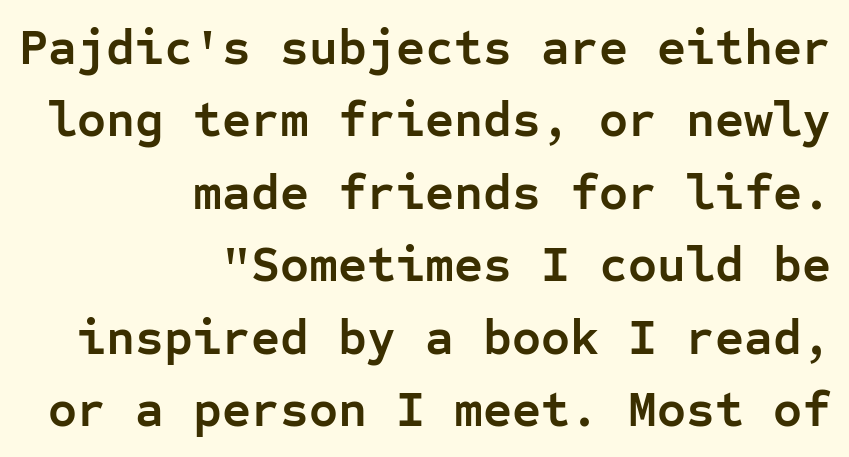
{"serif": "no", "italic": "no", "bold": "yes", "weight": "semibold", "width": "normal", "stroke_contrast": "low", "x_height": "medium", "monospaced": "yes", "underline": "no", "align": "right", "line_spacing": "normal", "line_spacing_ratio": 1.45, "letter_spacing": "normal", "letter_spacing_em": 0.0, "glyph_px": 50}
